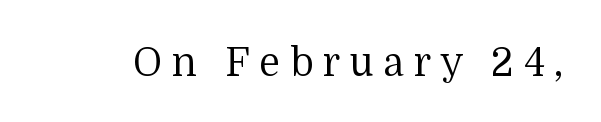
{"serif": "yes", "italic": "no", "bold": "no", "weight": "regular", "width": "normal", "stroke_contrast": "medium", "x_height": "medium", "monospaced": "no", "underline": "no", "letter_spacing": "wide", "letter_spacing_em": 0.24, "glyph_px": 39}
